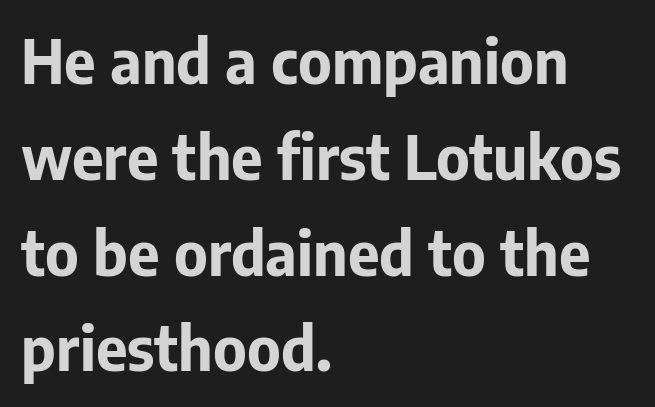
{"serif": "no", "italic": "no", "bold": "yes", "weight": "bold", "width": "normal", "stroke_contrast": "low", "x_height": "medium", "monospaced": "no", "underline": "no", "align": "left", "line_spacing": "normal", "line_spacing_ratio": 1.57, "letter_spacing": "normal", "letter_spacing_em": 0.0, "glyph_px": 61}
